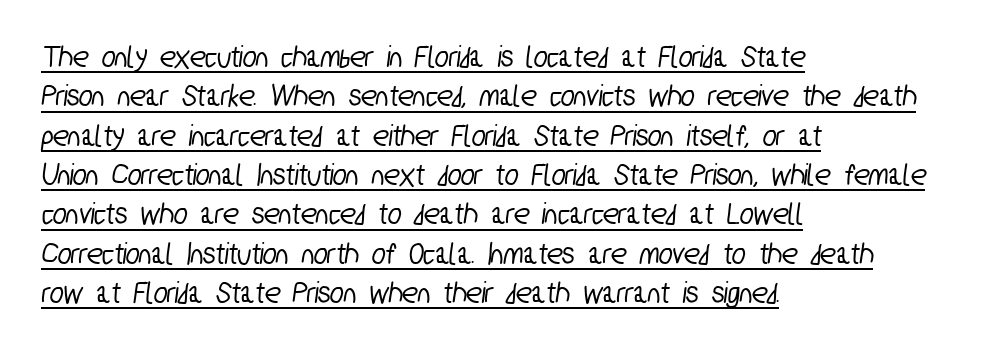
Q: Is the typeface a serif or a sans-serif typeface? A: Sans-serif.
Q: Is the text underlined? A: Yes.
Q: How is the paragraph aligned? A: Left-aligned.
Q: Is the spacing between letters normal or unusually wide? A: Normal.
Q: Width (condensed, normal, or wide)? A: Condensed.
Q: Stroke contrast? A: Low.
Q: x-height? A: Medium.
Q: Monospaced? A: No.
